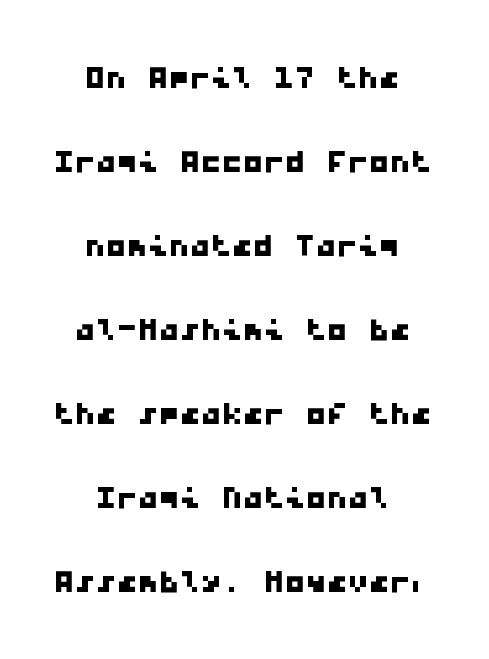
The image shows 42 px wide sans-serif type, monospaced; set centered, loose line spacing (2.0x), normal letter spacing, not underlined; low stroke contrast and a medium x-height.
